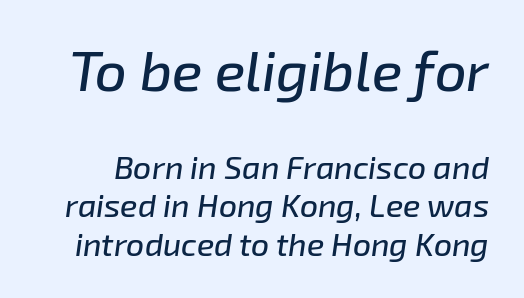
{"italic": "yes", "lean": "right", "slant_degrees": 8, "width": "normal", "stroke_contrast": "low", "x_height": "medium", "monospaced": "no", "underline": "no", "line_spacing_ratio": 1.2, "letter_spacing": "normal", "letter_spacing_em": 0.0, "larger_block": "first", "size_ratio": 1.75, "glyph_px": 56}
